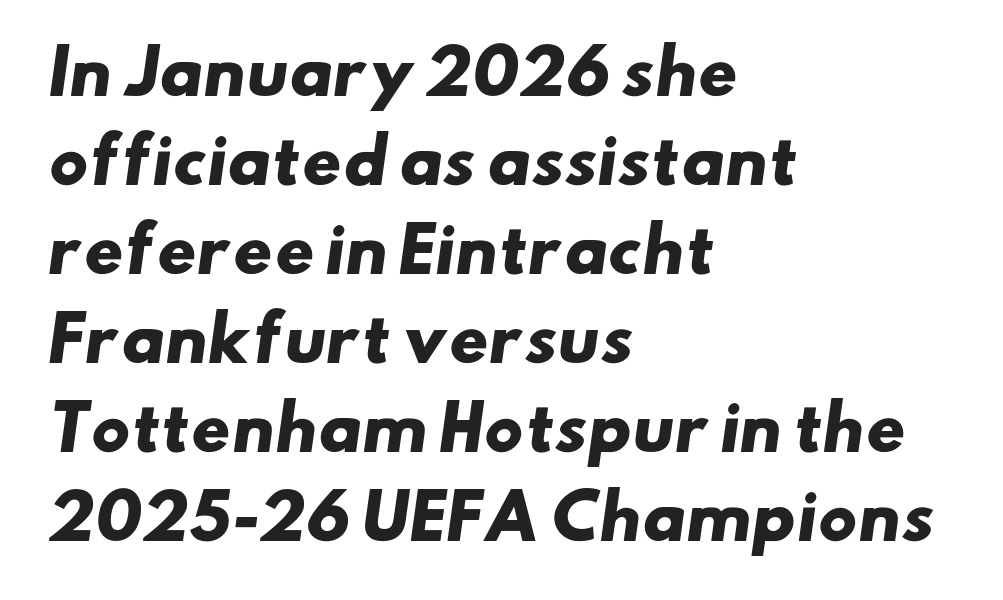
Normally led — the rows are evenly, conventionally spaced. Check where the strokes stop: nothing finishes them off — pure sans. Characters follow at the spacing the type designer built in. The area under the type is left untouched.
